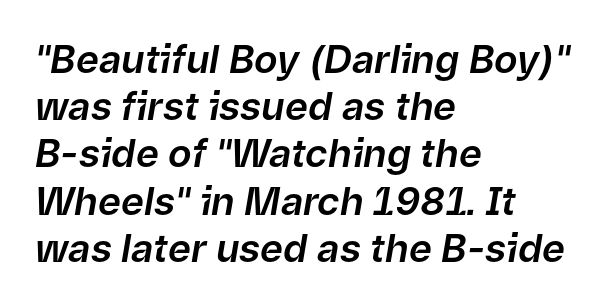
{"italic": "yes", "lean": "right", "slant_degrees": 9, "width": "normal", "stroke_contrast": "low", "x_height": "medium", "monospaced": "no", "underline": "no", "align": "left", "line_spacing_ratio": 1.21, "letter_spacing": "normal", "letter_spacing_em": 0.0, "glyph_px": 39}
